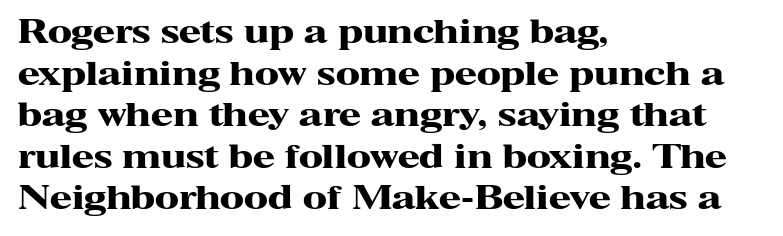
{"serif": "yes", "italic": "no", "bold": "yes", "weight": "heavy", "width": "wide", "stroke_contrast": "high", "x_height": "medium", "monospaced": "no", "underline": "no", "align": "left", "line_spacing": "normal", "line_spacing_ratio": 1.3, "letter_spacing": "normal", "letter_spacing_em": 0.0, "glyph_px": 32}
